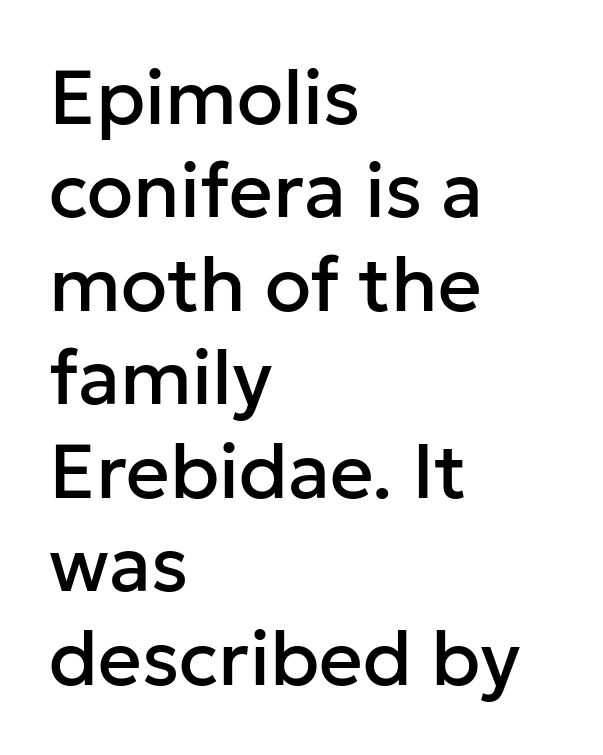
Ordinary non-slanted type is in use. Observe the ordinary spacing: letters are neighbours, not strangers. The type family on display is of the sans-serif kind. Does the copy run flush right? No — it runs flush left. The letters advance in unequal steps, a hallmark of proportional type.
